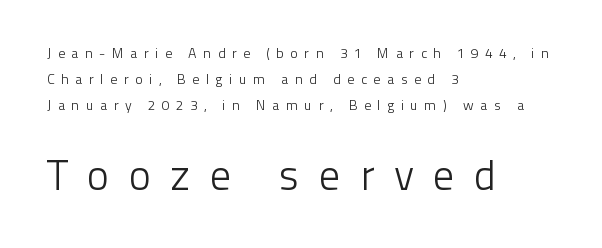
{"serif": "no", "italic": "no", "bold": "no", "weight": "light", "width": "normal", "stroke_contrast": "low", "x_height": "medium", "monospaced": "no", "underline": "no", "align": "left", "line_spacing_ratio": 1.84, "letter_spacing": "wide", "letter_spacing_em": 0.46, "larger_block": "second", "size_ratio": 3.0, "glyph_px": 42}
